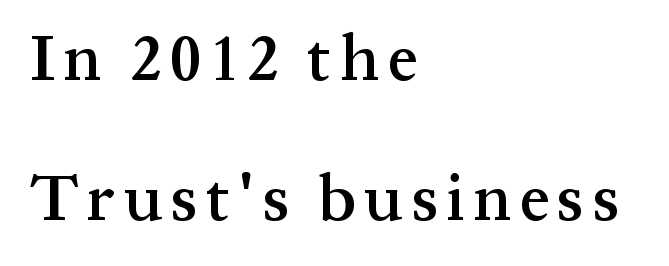
{"serif": "yes", "italic": "no", "bold": "semi", "weight": "semibold", "width": "normal", "stroke_contrast": "medium", "x_height": "medium", "monospaced": "no", "underline": "no", "align": "left", "line_spacing": "loose", "line_spacing_ratio": 2.15, "glyph_px": 65}
